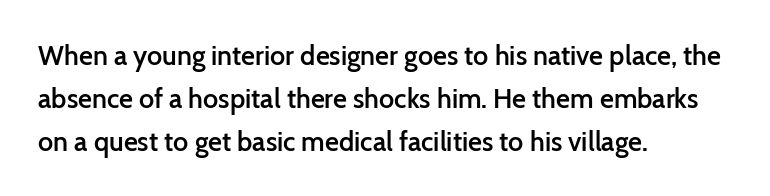
Q: Is the text bold? A: Semi-bold.
Q: Is the text italic (slanted)? A: No, it is upright.
Q: Is the text underlined? A: No.
Q: How is the paragraph aligned? A: Left-aligned.
Q: Is the spacing between letters normal or unusually wide? A: Normal.
Q: Is the spacing between lines tight, normal or loose? A: Normal.
